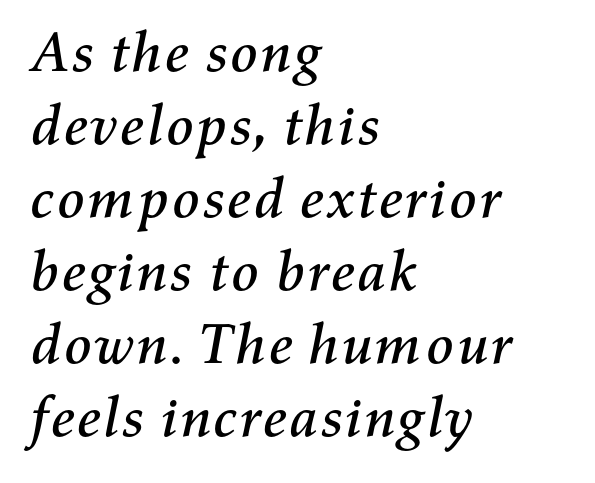
{"italic": "yes", "lean": "right", "slant_degrees": 11, "width": "normal", "stroke_contrast": "medium", "x_height": "medium", "monospaced": "no", "underline": "no", "align": "left", "line_spacing": "normal", "line_spacing_ratio": 1.28, "letter_spacing": "normal", "letter_spacing_em": 0.0, "glyph_px": 57}
